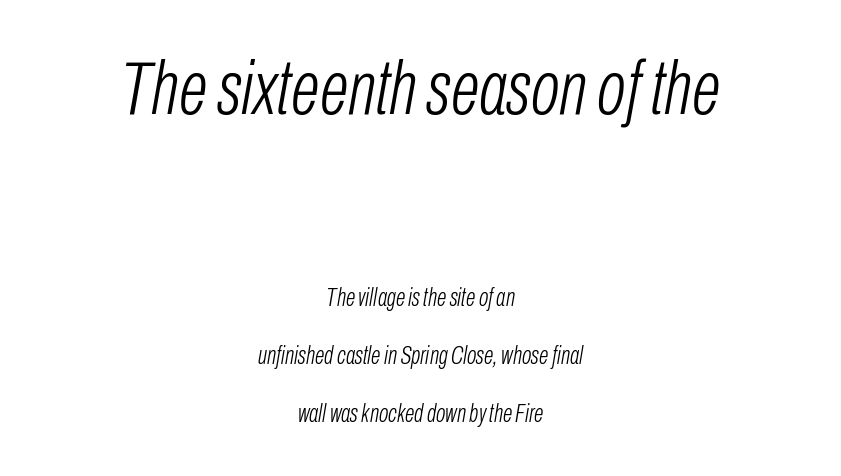
{"italic": "yes", "lean": "right", "slant_degrees": 10, "bold": "no", "weight": "light", "width": "condensed", "stroke_contrast": "low", "x_height": "medium", "monospaced": "no", "underline": "no", "align": "center", "line_spacing": "loose", "line_spacing_ratio": 2.32, "letter_spacing": "normal", "letter_spacing_em": 0.0, "larger_block": "first", "size_ratio": 3.04, "glyph_px": 76}
